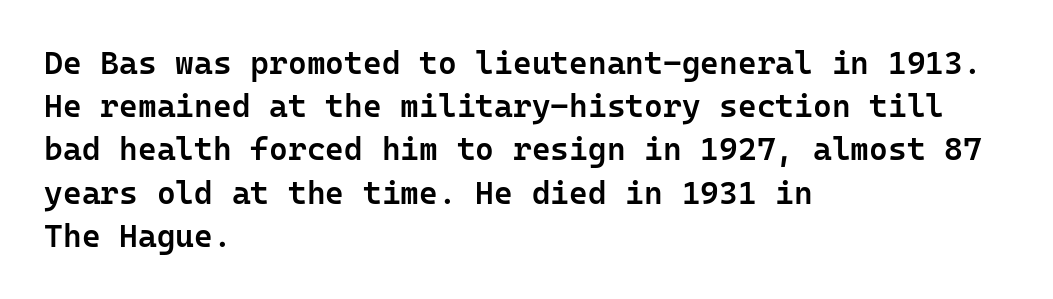
Q: Is the text bold? A: Semi-bold.
Q: Is the text italic (slanted)? A: No, it is upright.
Q: Is the typeface a serif or a sans-serif typeface? A: Sans-serif.
Q: Is the text underlined? A: No.
Q: How is the paragraph aligned? A: Left-aligned.
Q: Is the spacing between letters normal or unusually wide? A: Normal.
Q: Is the spacing between lines tight, normal or loose? A: Normal.
Q: Width (condensed, normal, or wide)? A: Normal.
Q: Stroke contrast? A: Low.
Q: x-height? A: Medium.
Q: Monospaced? A: Yes.
